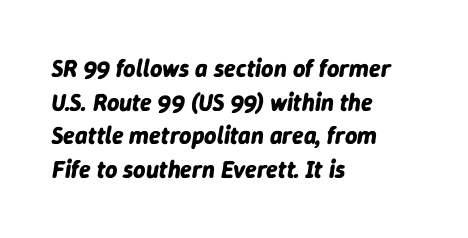
The image shows 24 px bold type, italic (leaning right); set left-aligned, normal line spacing (1.4x), normal letter spacing, not underlined.
